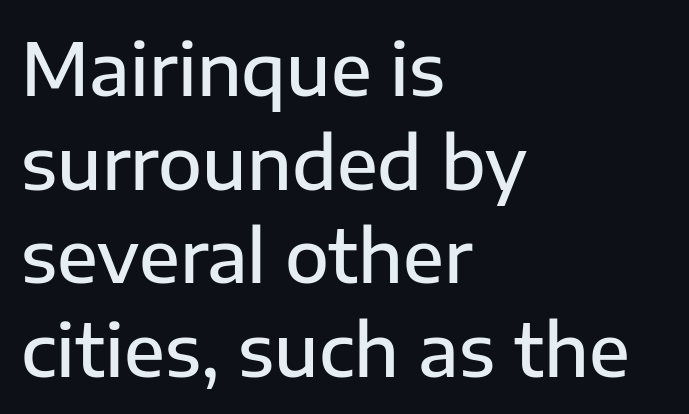
What weight is shown? A semibold, between regular and bold. Characters remain perfectly vertical along every line. The face used here is proportionally spaced, like ordinary book or web type. The text was rendered using a sans face with plain stroke endings. The text block is weighted toward the left margin, trailing off unevenly rightward.
